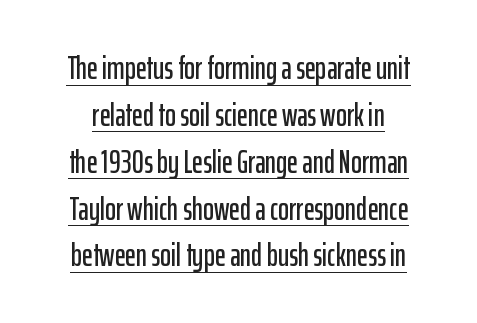
Q: Is the text italic (slanted)? A: No, it is upright.
Q: Is the typeface a serif or a sans-serif typeface? A: Sans-serif.
Q: Is the text underlined? A: Yes.
Q: How is the paragraph aligned? A: Centered.
Q: Is the spacing between letters normal or unusually wide? A: Normal.
Q: Is the spacing between lines tight, normal or loose? A: Normal.
Q: Width (condensed, normal, or wide)? A: Condensed.
Q: Stroke contrast? A: Low.
Q: x-height? A: Medium.
Q: Monospaced? A: No.
